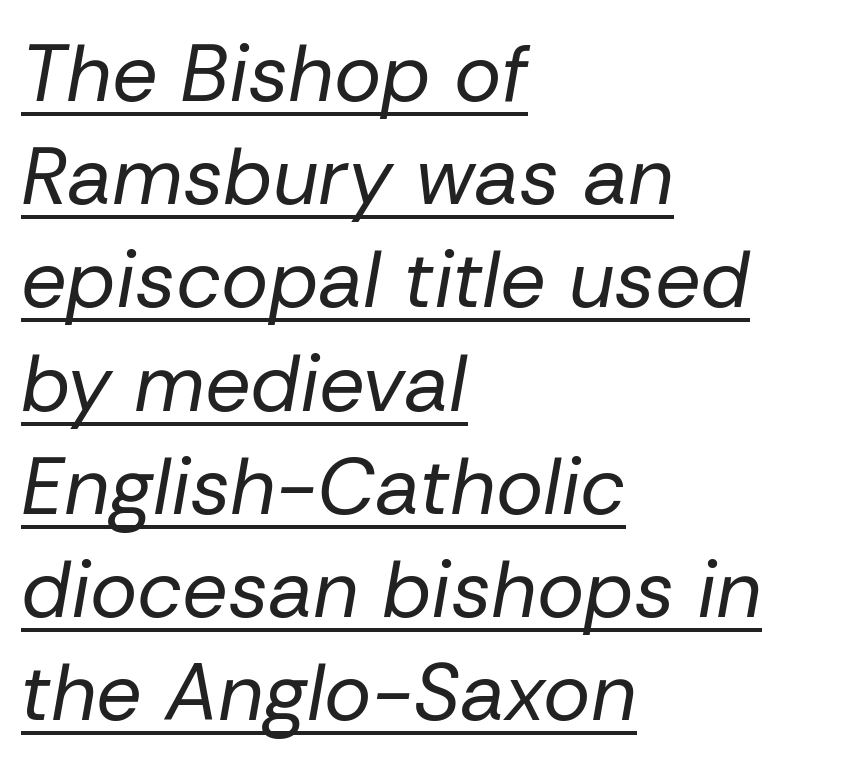
This sample has the flowing, uneven cadence of proportional lettering. One glance says typical: line gaps are just what's usual. Horizontal alignment here is leftward, the default for most running prose. Stems and bowls with no extra thickness — not bold.
